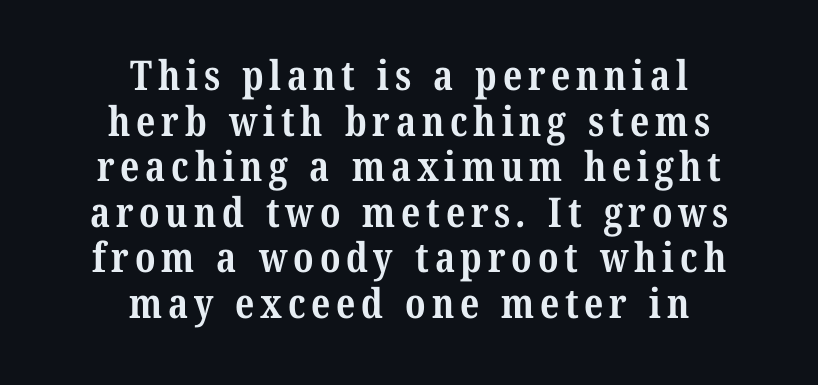
The image shows 41 px bold, condensed serif type; set centered, tight line spacing (1.11x), not underlined; medium stroke contrast and a medium x-height.
